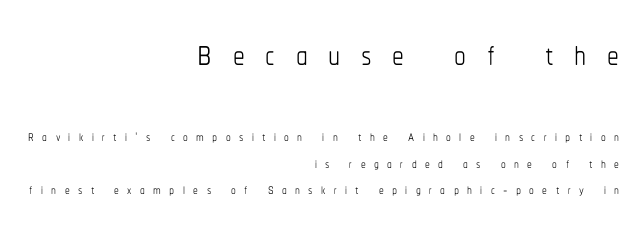
The image shows 47 px thin, condensed type, upright; set right-aligned, normal line spacing (1.38x), unusually wide letter spacing (+0.44 em), not underlined; the first (top) block is 2.47x larger; low stroke contrast and a medium x-height.
